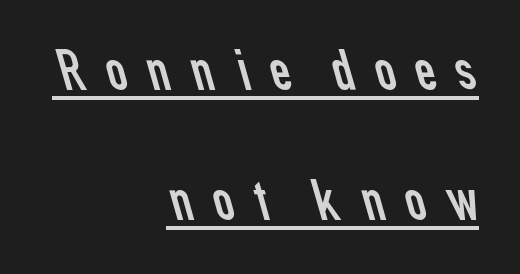
Regarding serifs, this sample does without them. You could only call the tracking loose — the letters float apart. Honestly, the rows look like they've been pulled way apart. Compared with a flush-left layout, this one pins lines to the opposite, right side. Stems and bowls with no extra thickness — not bold. This sample has the flowing, uneven cadence of proportional lettering.
